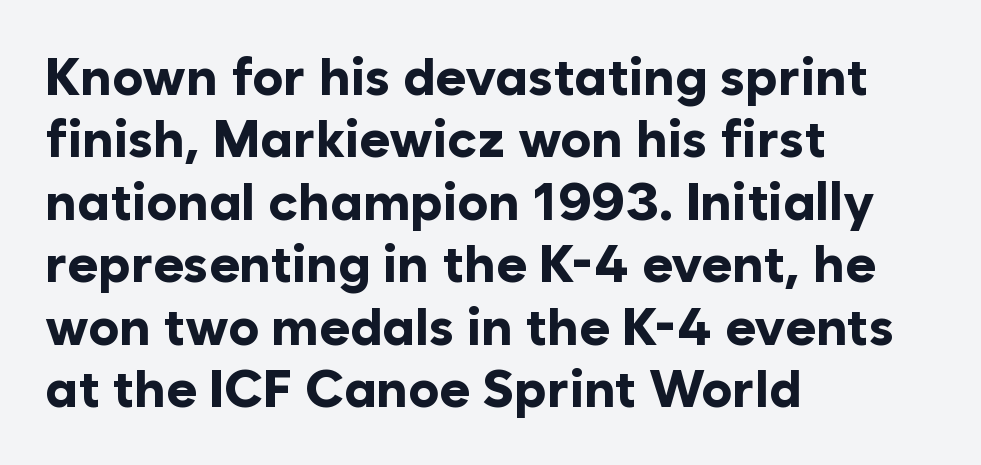
{"serif": "no", "italic": "no", "bold": "yes", "weight": "bold", "width": "normal", "stroke_contrast": "low", "x_height": "medium", "monospaced": "no", "underline": "no", "align": "left", "line_spacing_ratio": 1.2, "letter_spacing": "normal", "letter_spacing_em": 0.0, "glyph_px": 52}
